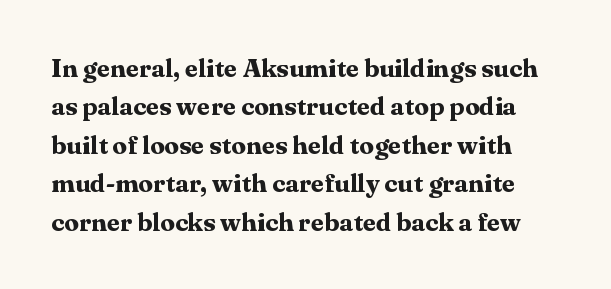
{"italic": "no", "bold": "yes", "underline": "no", "line_spacing": "normal", "line_spacing_ratio": 1.48, "letter_spacing": "normal", "letter_spacing_em": 0.0, "glyph_px": 26}
